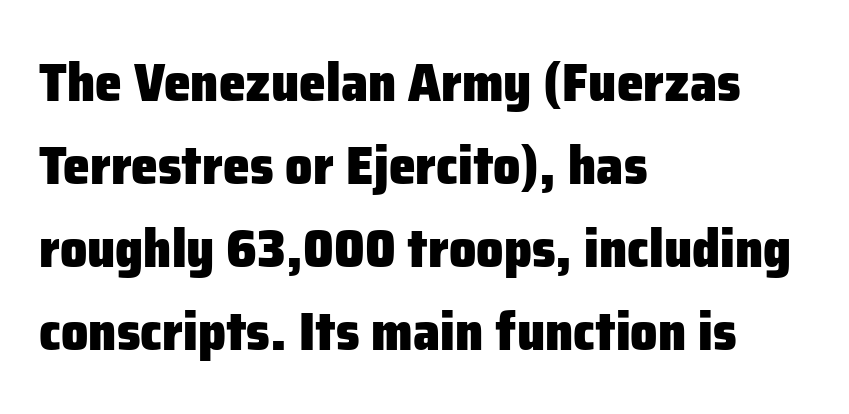
Q: Is the text bold? A: Yes.
Q: Is the text italic (slanted)? A: No, it is upright.
Q: Is the typeface a serif or a sans-serif typeface? A: Sans-serif.
Q: Is the text underlined? A: No.
Q: How is the paragraph aligned? A: Left-aligned.
Q: Is the spacing between letters normal or unusually wide? A: Normal.
Q: Is the spacing between lines tight, normal or loose? A: Normal.
Q: Width (condensed, normal, or wide)? A: Normal.
Q: Stroke contrast? A: Low.
Q: x-height? A: Medium.
Q: Monospaced? A: No.
